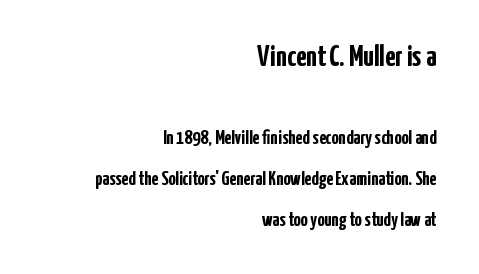
{"serif": "no", "italic": "no", "bold": "yes", "weight": "semibold", "width": "condensed", "stroke_contrast": "low", "x_height": "medium", "monospaced": "no", "underline": "no", "align": "right", "line_spacing": "loose", "line_spacing_ratio": 2.06, "letter_spacing": "normal", "letter_spacing_em": 0.0, "larger_block": "first", "size_ratio": 1.5, "glyph_px": 30}
